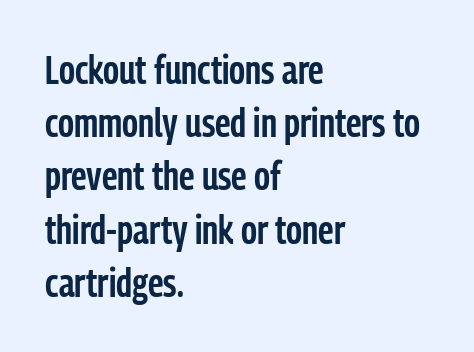
Q: Is the text bold? A: Semi-bold.
Q: Is the text italic (slanted)? A: No, it is upright.
Q: Is the typeface a serif or a sans-serif typeface? A: Sans-serif.
Q: Is the text underlined? A: No.
Q: How is the paragraph aligned? A: Left-aligned.
Q: Is the spacing between letters normal or unusually wide? A: Normal.
Q: Is the spacing between lines tight, normal or loose? A: Normal.
Q: Width (condensed, normal, or wide)? A: Condensed.
Q: Stroke contrast? A: Low.
Q: x-height? A: Medium.
Q: Monospaced? A: No.
